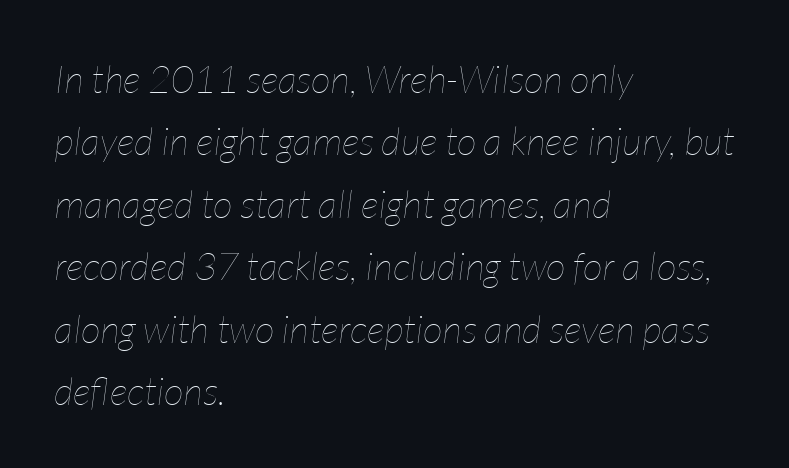
{"italic": "yes", "lean": "right", "slant_degrees": 7, "bold": "no", "weight": "thin", "width": "condensed", "stroke_contrast": "low", "x_height": "medium", "monospaced": "no", "underline": "no", "align": "left", "line_spacing": "normal", "line_spacing_ratio": 1.6, "letter_spacing": "normal", "letter_spacing_em": 0.0, "glyph_px": 39}
